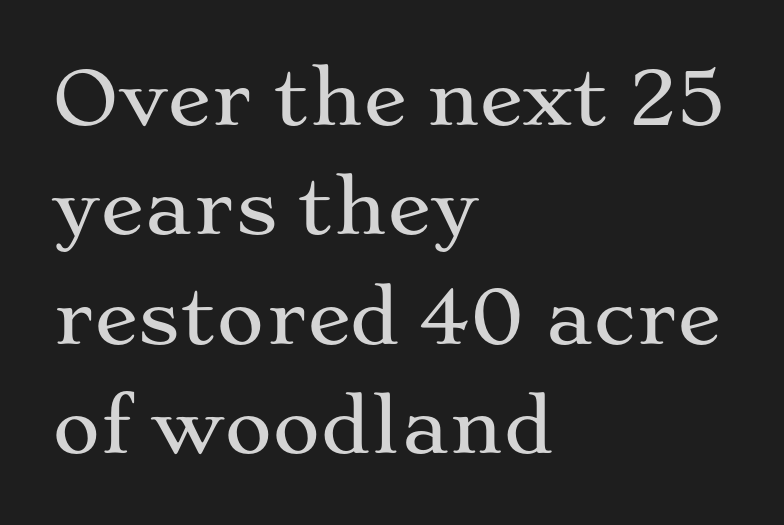
The image shows 73 px wide serif type, upright; set left-aligned, normal line spacing (1.5x), normal letter spacing, not underlined; medium stroke contrast and a medium x-height.
